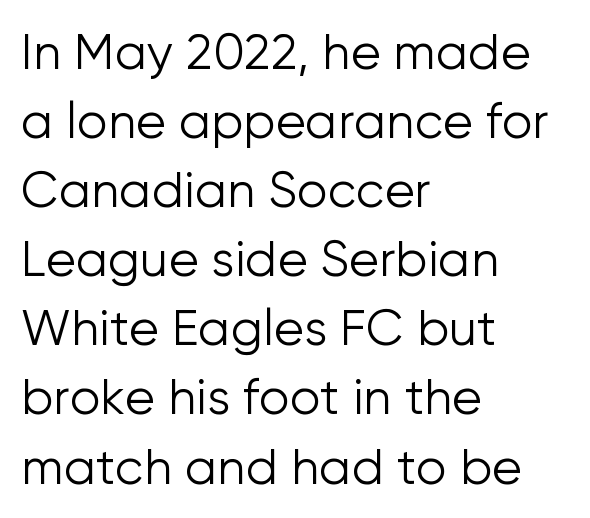
Q: Is the text bold? A: No.
Q: Is the text italic (slanted)? A: No, it is upright.
Q: Is the typeface a serif or a sans-serif typeface? A: Sans-serif.
Q: Is the text underlined? A: No.
Q: How is the paragraph aligned? A: Left-aligned.
Q: Is the spacing between letters normal or unusually wide? A: Normal.
Q: Is the spacing between lines tight, normal or loose? A: Normal.
Q: Width (condensed, normal, or wide)? A: Normal.
Q: Stroke contrast? A: Low.
Q: x-height? A: Medium.
Q: Monospaced? A: No.
